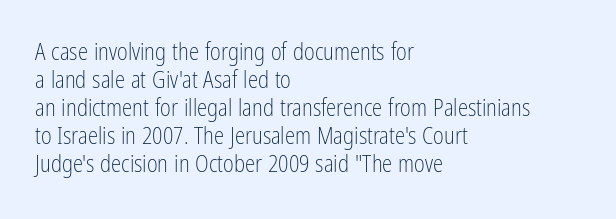
Q: Is the text bold? A: No.
Q: Is the text italic (slanted)? A: No, it is upright.
Q: Is the text underlined? A: No.
Q: How is the paragraph aligned? A: Left-aligned.
Q: Is the spacing between letters normal or unusually wide? A: Normal.
